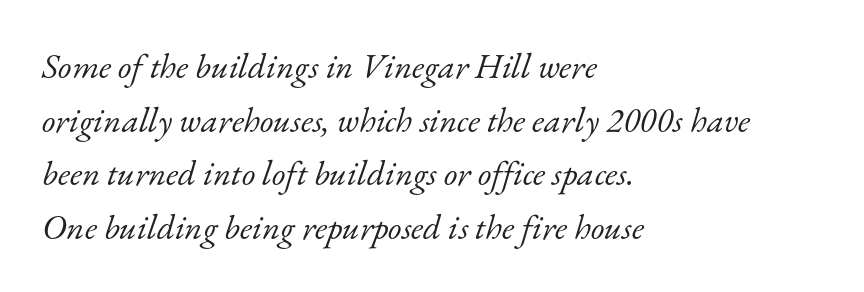
If you drew a line through each stem, it would be angled. The words here are not underlined. Horizontally, the lines are justified to the leading edge only. Stroke thickness stays within the range of a standard reading face or lighter. Here the designer chose a conventional face with non-uniform glyph widths.
